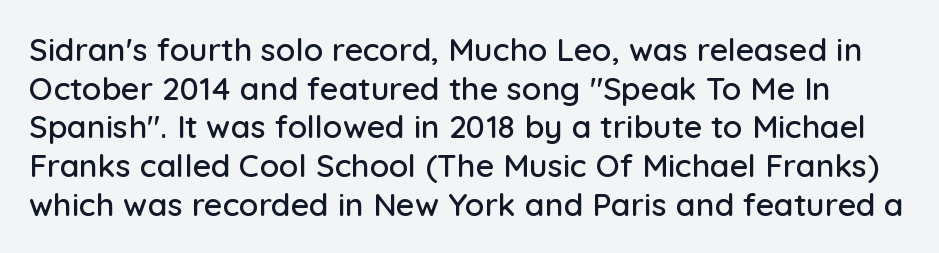
{"serif": "no", "italic": "no", "width": "normal", "stroke_contrast": "low", "x_height": "medium", "monospaced": "no", "underline": "no", "line_spacing_ratio": 1.21, "letter_spacing": "normal", "letter_spacing_em": 0.0, "glyph_px": 32}
